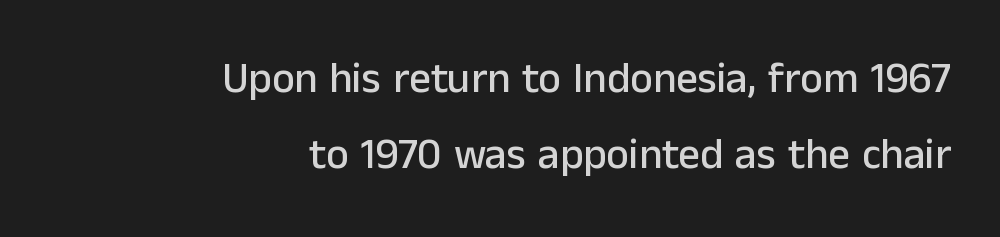
Layout note: lines flush right. Note: no serifs on the glyphs. Clear beneath every line of the passage. You could not count columns in this text — the font is proportionally spaced. Rendered with straight, roman letterforms.
